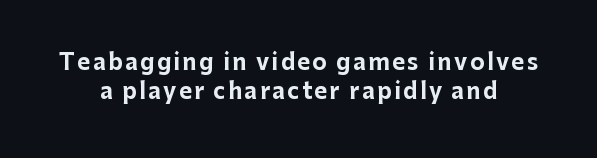
The lines sit at an ordinary, default distance from one another. Neither beginnings nor endings align; midpoints do. The typesetting leans heavy: a genuine bold. The strip under each line holds only bare page.
